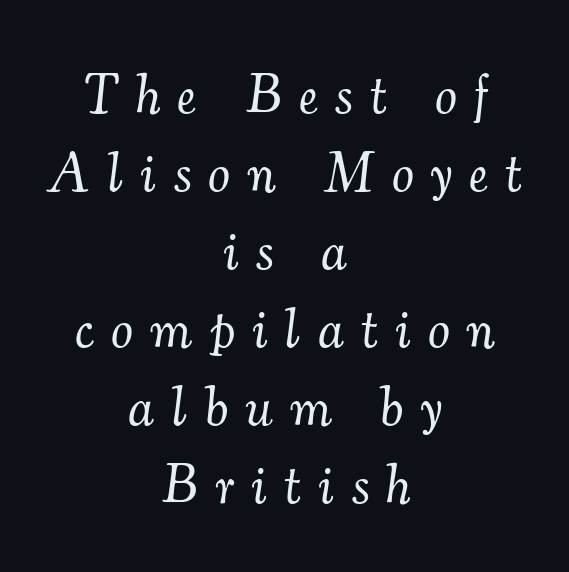
{"serif": "yes", "italic": "yes", "lean": "right", "slant_degrees": 7, "bold": "no", "weight": "light", "width": "normal", "stroke_contrast": "medium", "x_height": "small", "monospaced": "no", "underline": "no", "align": "center", "line_spacing": "normal", "line_spacing_ratio": 1.42, "letter_spacing": "wide", "letter_spacing_em": 0.32, "glyph_px": 55}
